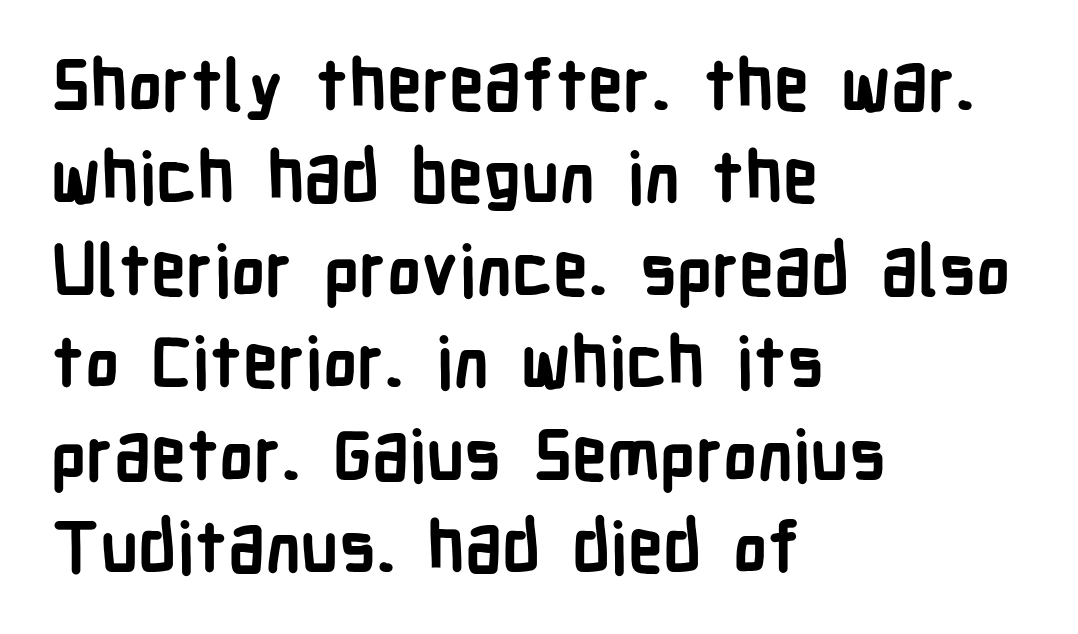
The image shows 70 px semibold, condensed sans-serif type, upright; set left-aligned, normal line spacing (1.32x), normal letter spacing, not underlined; low stroke contrast and a medium x-height.
